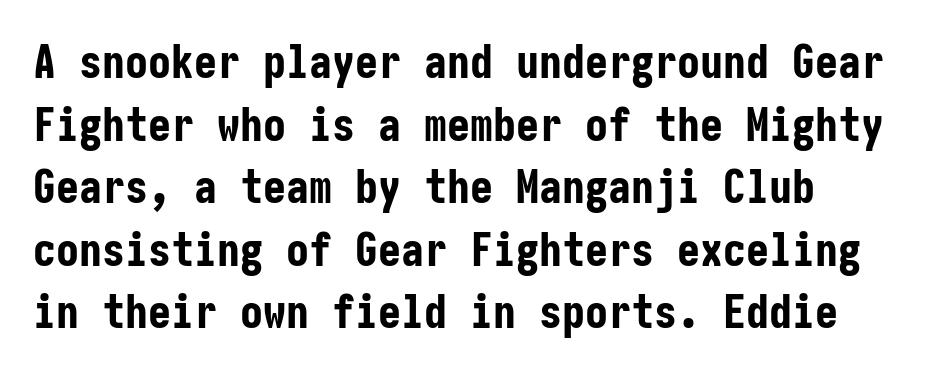
The specimen omits any rule beneath the text block's lines. What kind of face is this? One without serifs — a sans. The rendering uses a moderate line-height, typical for paragraphs. Vertical strokes here are truly vertical. Caption: bold face, heavy strokes. Default kerning and tracking; the words read as compact shapes.
